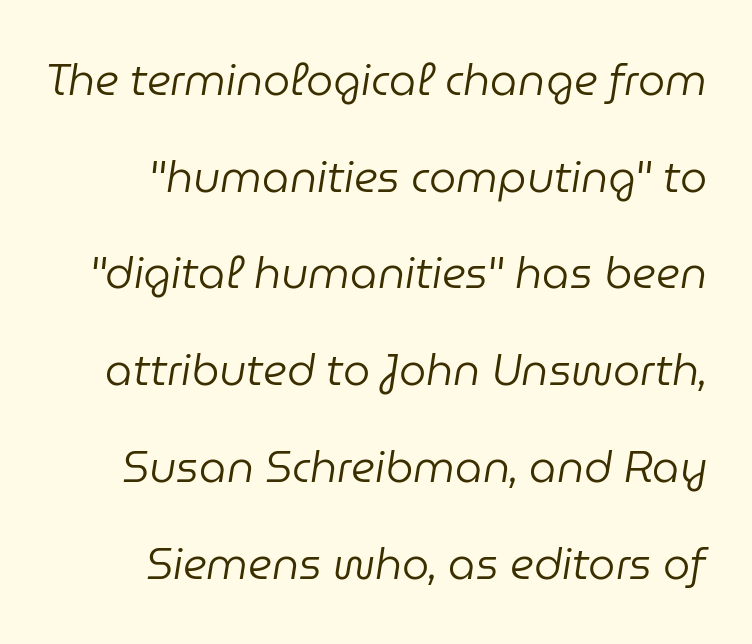
Notice the wide empty band between every row — that's loose leading. Any mark beneath the type? The region is blank. Reading down the block, your eye finds every line finishing at a fixed right position. Does the lettering tilt? It does — this is italic.
